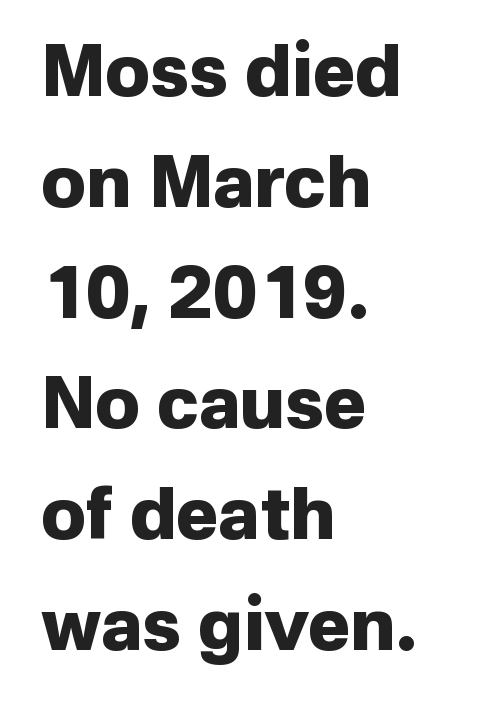
The image shows 71 px heavy sans-serif type, upright; set left-aligned, normal line spacing (1.56x), normal letter spacing, not underlined; low stroke contrast and a medium x-height.
